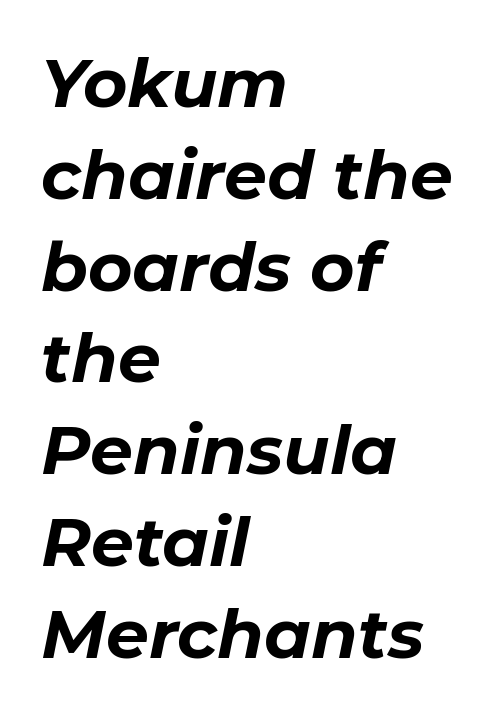
Q: Is the text bold? A: Yes.
Q: Is the text italic (slanted)? A: Yes, it leans right by about 11 degrees.
Q: Is the text underlined? A: No.
Q: How is the paragraph aligned? A: Left-aligned.
Q: Is the spacing between letters normal or unusually wide? A: Normal.
Q: Is the spacing between lines tight, normal or loose? A: Normal.
Q: Width (condensed, normal, or wide)? A: Normal.
Q: Stroke contrast? A: Low.
Q: x-height? A: Medium.
Q: Monospaced? A: No.
